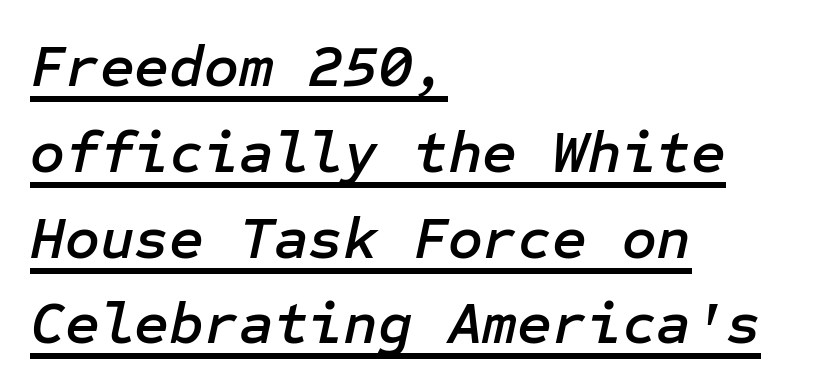
The specimen reads as italic at a glance. You can see a thin bar hugging the bottom of the glyphs. Standard letterfit; no display-style spreading of the glyphs. Vertically, the passage feels balanced, rows spaced as you'd expect. In CSS terms this would be text-align: left.
